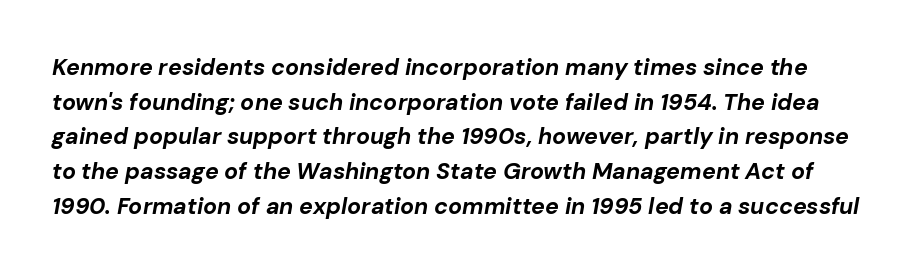
{"italic": "yes", "lean": "right", "slant_degrees": 10, "bold": "yes", "underline": "no", "line_spacing": "normal", "line_spacing_ratio": 1.51, "letter_spacing": "normal", "letter_spacing_em": 0.0, "glyph_px": 23}
